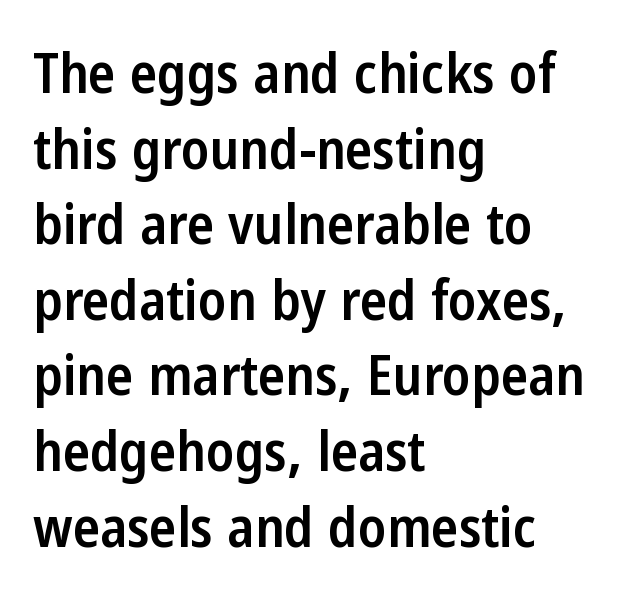
{"serif": "no", "italic": "no", "bold": "semi", "weight": "semibold", "width": "condensed", "stroke_contrast": "low", "x_height": "medium", "monospaced": "no", "underline": "no", "align": "left", "line_spacing": "normal", "line_spacing_ratio": 1.35, "letter_spacing": "normal", "letter_spacing_em": 0.0, "glyph_px": 56}
